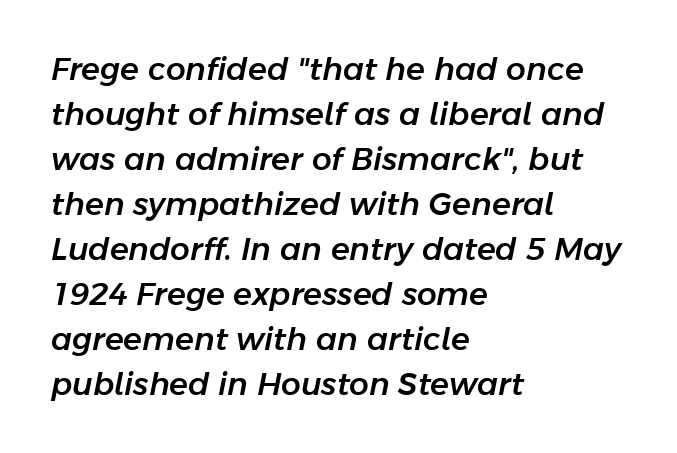
{"italic": "yes", "lean": "right", "slant_degrees": 11, "width": "normal", "stroke_contrast": "low", "x_height": "medium", "monospaced": "no", "underline": "no", "align": "left", "line_spacing": "normal", "line_spacing_ratio": 1.45, "letter_spacing": "normal", "letter_spacing_em": 0.0, "glyph_px": 31}
